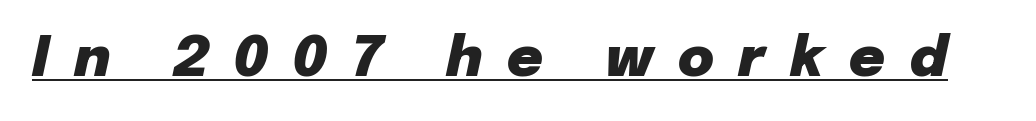
Q: Is the text bold? A: Yes.
Q: Is the text italic (slanted)? A: Yes, it leans right by about 12 degrees.
Q: Is the text underlined? A: Yes.
Q: Is the spacing between letters normal or unusually wide? A: Unusually wide.
Q: Width (condensed, normal, or wide)? A: Normal.
Q: Stroke contrast? A: Low.
Q: x-height? A: Medium.
Q: Monospaced? A: No.
